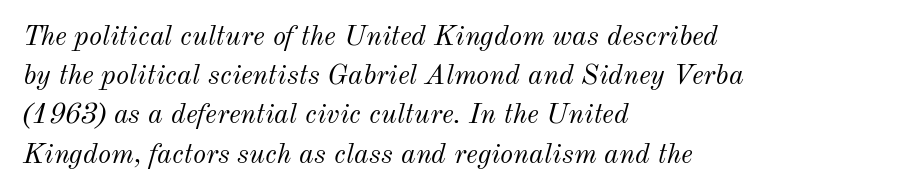
Q: Is the text bold? A: No.
Q: Is the text italic (slanted)? A: Yes, it leans right by about 12 degrees.
Q: Is the text underlined? A: No.
Q: How is the paragraph aligned? A: Left-aligned.
Q: Is the spacing between letters normal or unusually wide? A: Normal.
Q: Is the spacing between lines tight, normal or loose? A: Normal.
Q: Width (condensed, normal, or wide)? A: Normal.
Q: Stroke contrast? A: Medium.
Q: x-height? A: Small.
Q: Monospaced? A: No.
